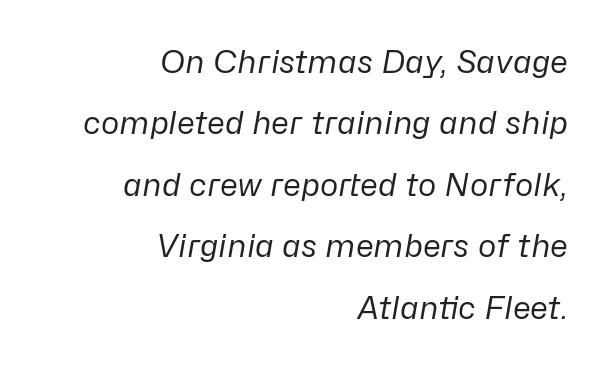
Proportional: the letters do not fall into vertical columns. What stands out about the letter spacing? Nothing — it is the standard amount. Where is the straight margin? On the right. The vertical gap from one line to the next is large. The baseline area is clear.
